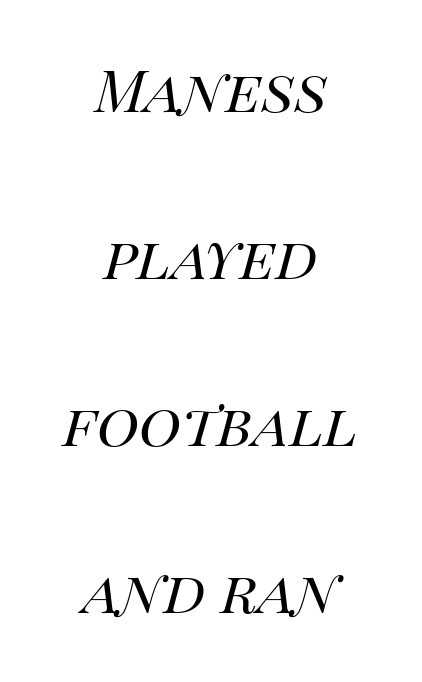
The image shows 72 px regular-weight type, italic (leaning right); set centered, loose line spacing (2.32x), normal letter spacing, not underlined; high stroke contrast and a large x-height.
